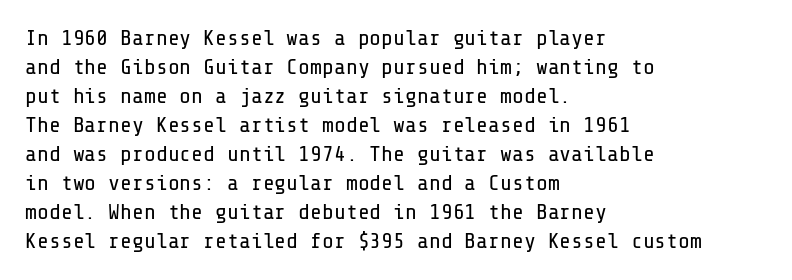
Tall strokes in this sample are plumb rather than angled. The passage shown has conventional tracking throughout. Every row of glyphs begins at an identical x-position on the left. A normal amount of white space separates one row of letters from the next. Type without underlining.
